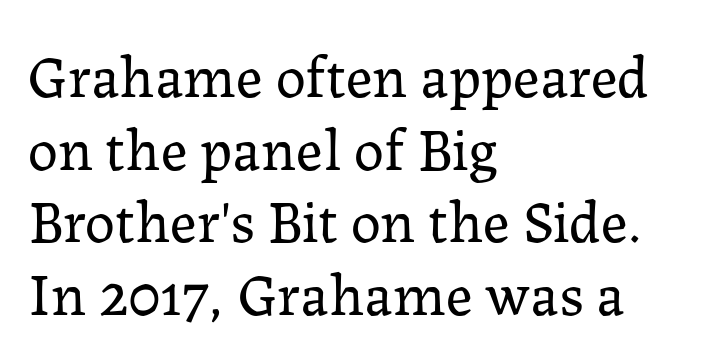
The image shows 60 px regular-weight serif type, upright; set left-aligned, line spacing 1.21x, normal letter spacing, not underlined; low stroke contrast and a medium x-height.
